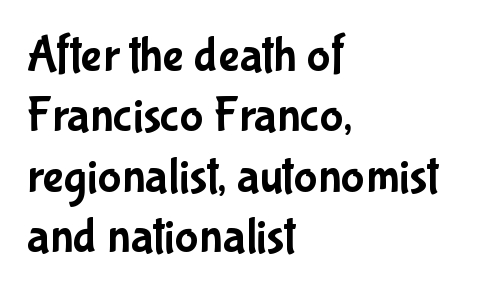
{"serif": "no", "italic": "no", "width": "condensed", "stroke_contrast": "low", "x_height": "medium", "monospaced": "no", "underline": "no", "align": "left", "line_spacing_ratio": 1.21, "letter_spacing": "normal", "letter_spacing_em": 0.0, "glyph_px": 50}
